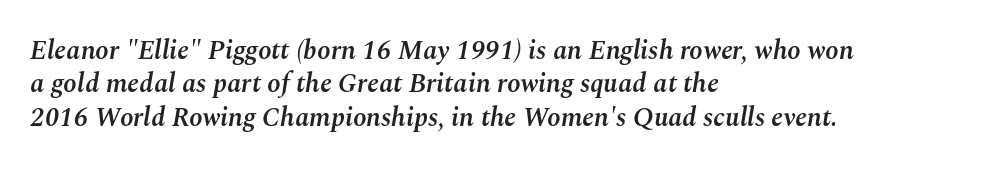
{"italic": "yes", "lean": "right", "slant_degrees": 10, "bold": "semi", "underline": "no", "align": "left", "line_spacing_ratio": 1.24, "letter_spacing": "normal", "letter_spacing_em": 0.0, "glyph_px": 27}
